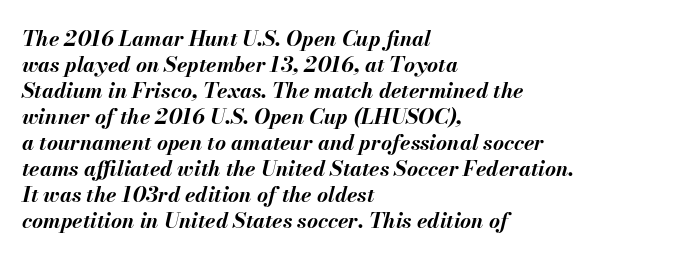
Q: Is the text bold? A: Yes.
Q: Is the text italic (slanted)? A: Yes, it leans right by about 13 degrees.
Q: Is the text underlined? A: No.
Q: How is the paragraph aligned? A: Left-aligned.
Q: Is the spacing between letters normal or unusually wide? A: Normal.
